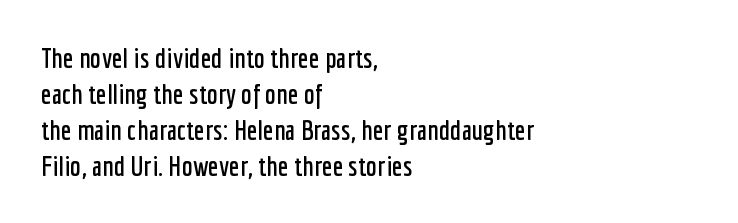
{"serif": "no", "italic": "no", "width": "condensed", "stroke_contrast": "low", "x_height": "medium", "monospaced": "no", "underline": "no", "align": "left", "line_spacing": "normal", "line_spacing_ratio": 1.28, "letter_spacing": "normal", "letter_spacing_em": 0.0, "glyph_px": 28}
